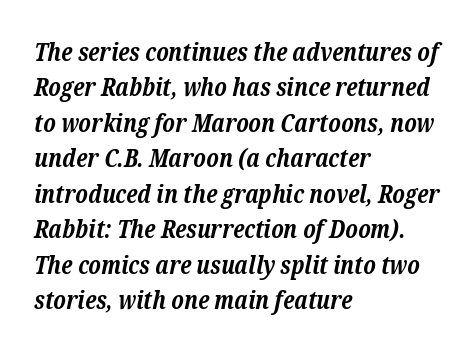
The image shows 25 px bold type, italic (leaning right); set left-aligned, normal line spacing (1.42x), normal letter spacing, not underlined.
